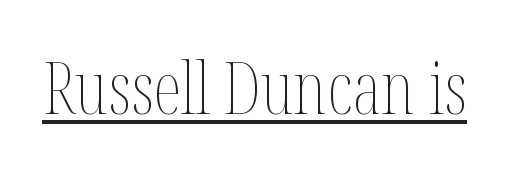
You can see a thin bar hugging the bottom of the glyphs. Is there any slant? The stems are plumb. Is the stroke heavy? The answer is a plain regular-or-lighter. The line texture is even and compact thanks to regular tracking. Is this a fixed-width face? No — the glyphs have proportional, varying widths.
